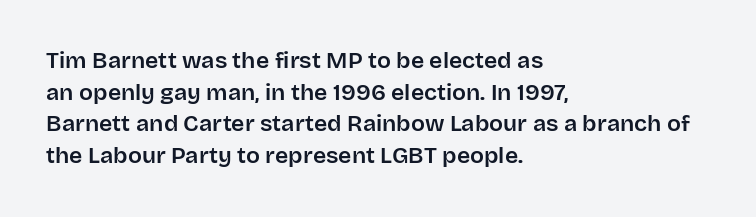
{"italic": "no", "underline": "no", "align": "left", "line_spacing": "normal", "line_spacing_ratio": 1.38, "letter_spacing": "normal", "letter_spacing_em": 0.0, "glyph_px": 23}
